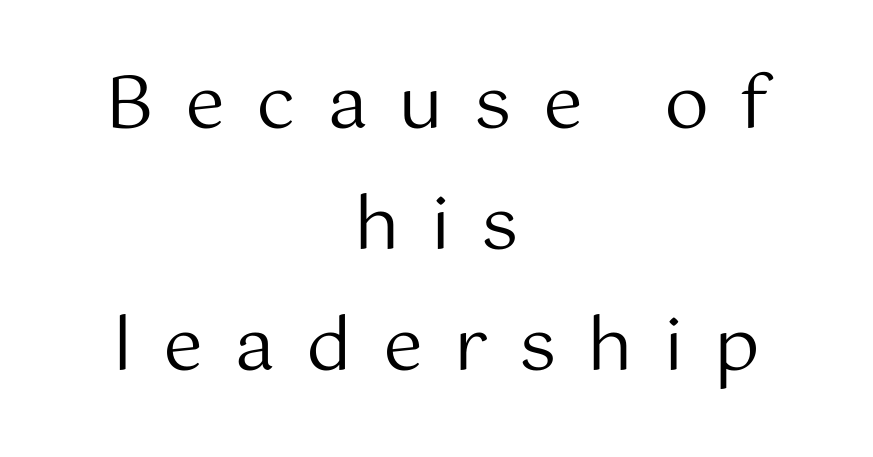
{"serif": "no", "italic": "no", "bold": "no", "weight": "regular", "width": "normal", "stroke_contrast": "medium", "x_height": "medium", "monospaced": "no", "underline": "no", "align": "center", "line_spacing": "normal", "line_spacing_ratio": 1.68, "letter_spacing": "wide", "letter_spacing_em": 0.43, "glyph_px": 72}
